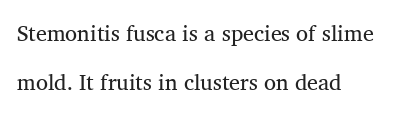
What's the leading like? Stretched, with rows far apart. Letters rest on an invisible, unmarked baseline. Words appear dense and cohesive because spacing is normal. One-word summary of the alignment: left.
